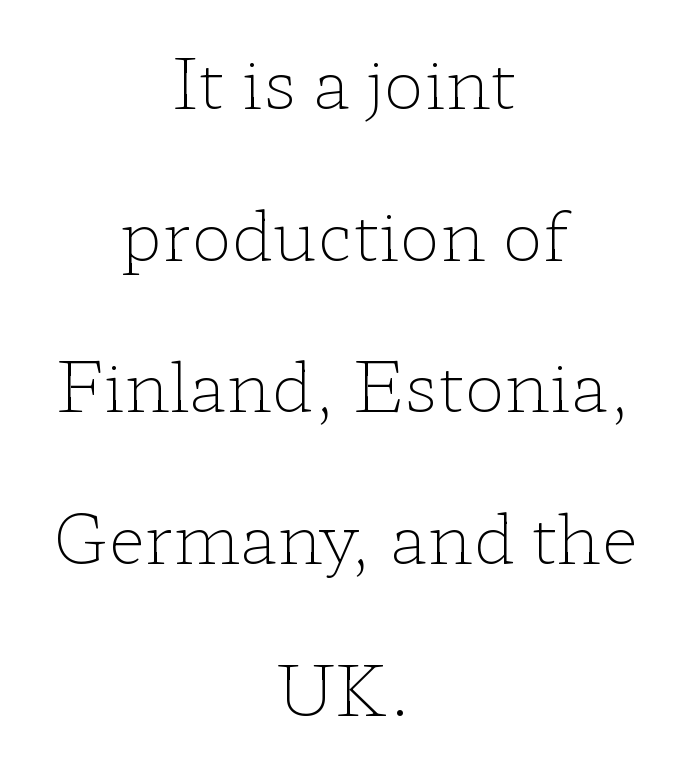
The image shows 68 px light, wide serif type, upright; set centered, loose line spacing (2.23x), normal letter spacing, not underlined; low stroke contrast and a medium x-height.
